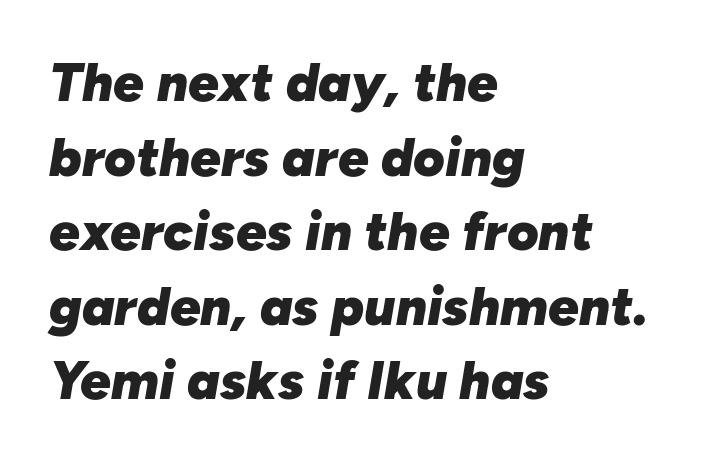
The image shows 54 px heavy type, italic (leaning right); set left-aligned, normal line spacing (1.38x), normal letter spacing, not underlined; low stroke contrast and a medium x-height.
